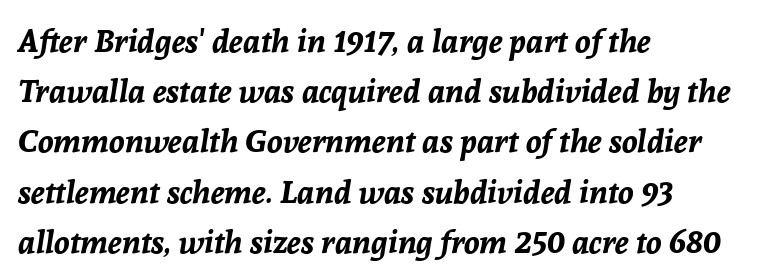
Q: Is the text bold? A: Yes.
Q: Is the text italic (slanted)? A: Yes, it leans right by about 8 degrees.
Q: Is the text underlined? A: No.
Q: How is the paragraph aligned? A: Left-aligned.
Q: Is the spacing between letters normal or unusually wide? A: Normal.
Q: Is the spacing between lines tight, normal or loose? A: Normal.
Q: Width (condensed, normal, or wide)? A: Normal.
Q: Stroke contrast? A: Low.
Q: x-height? A: Medium.
Q: Monospaced? A: No.
